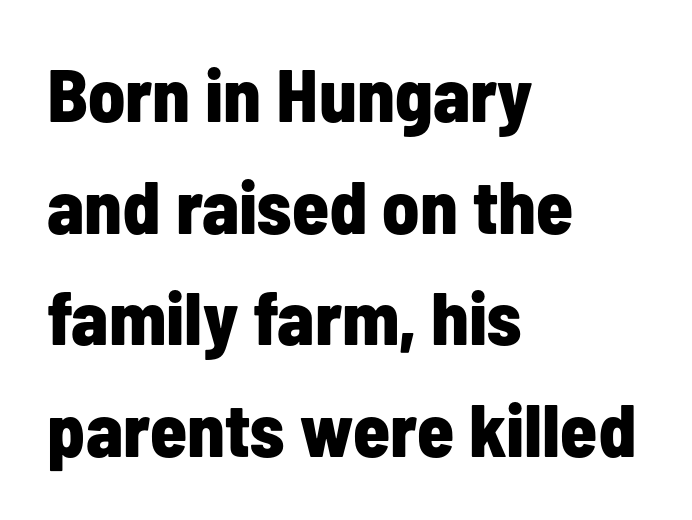
Q: Is the text bold? A: Yes.
Q: Is the text italic (slanted)? A: No, it is upright.
Q: Is the typeface a serif or a sans-serif typeface? A: Sans-serif.
Q: Is the text underlined? A: No.
Q: How is the paragraph aligned? A: Left-aligned.
Q: Is the spacing between letters normal or unusually wide? A: Normal.
Q: Is the spacing between lines tight, normal or loose? A: Normal.
Q: Width (condensed, normal, or wide)? A: Condensed.
Q: Stroke contrast? A: Low.
Q: x-height? A: Medium.
Q: Monospaced? A: No.
